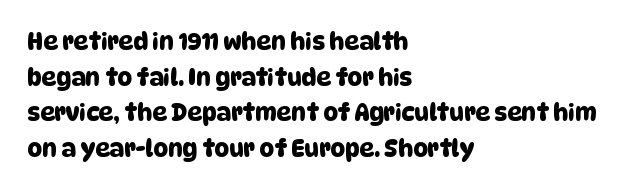
One-word summary of the alignment: left. The face used here is rendered with its standard letterfit. Does the leading feel generous? No, just average. Just letters on the line, the space beneath them empty.
